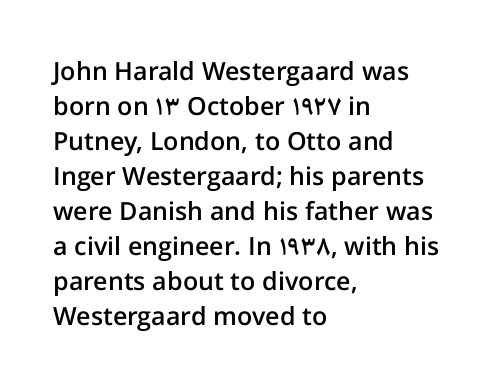
Notice how the passage keeps a crisp vertical edge on the left only. Ordinary non-slanted type is in use. Strokes here are thickened, but only to semibold level. Vertical spacing — default. The glyphs are unaccompanied by any horizontal stroke below them.
